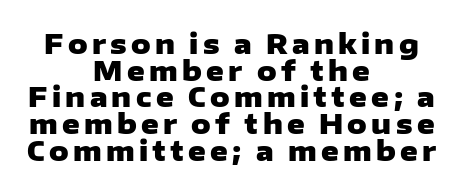
{"italic": "no", "bold": "yes", "underline": "no", "align": "center", "line_spacing": "tight", "line_spacing_ratio": 0.99, "glyph_px": 27}
